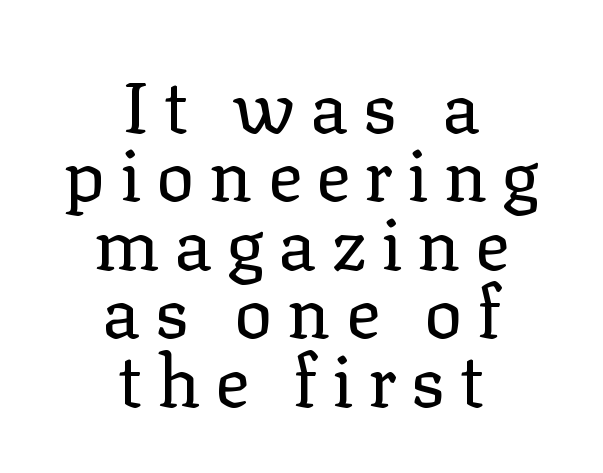
Designer's note — italics off, roman on. Old-style or modern, the face here clearly has serifs. Summary of vertical rhythm: compact, with narrow interline spacing. The lines are quadded center. Any mark beneath the type? The region is blank. The letters advance in unequal steps, a hallmark of proportional type.
